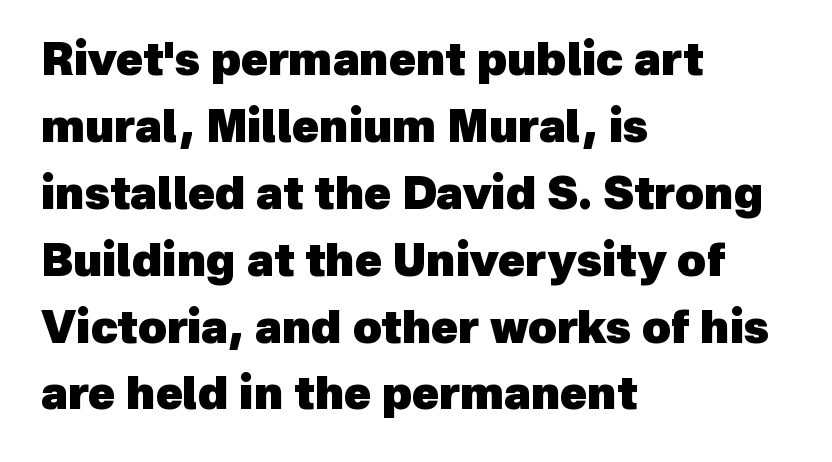
The designer left line spacing at the default. These lines carry a lot of weight — the face is fully bold. Horizontally, the lines are justified to the leading edge only. Varying glyph widths throughout — classic text-font behaviour. Nobody drew a line under any word here. Standard letterfit; no display-style spreading of the glyphs.
